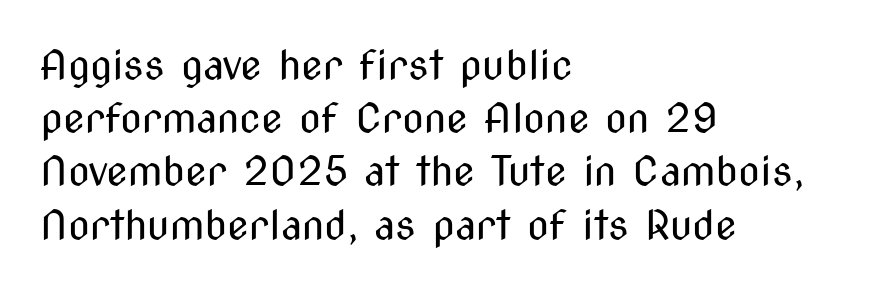
The image shows 40 px regular-weight, condensed sans-serif type, upright; set left-aligned, normal line spacing (1.33x), normal letter spacing, not underlined; medium stroke contrast and a medium x-height.
